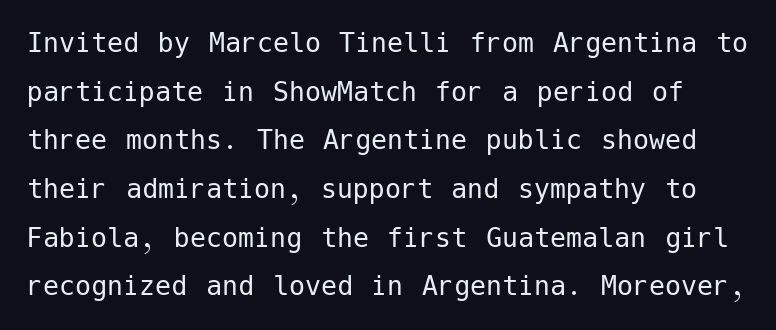
Q: Is the text bold? A: No.
Q: Is the text italic (slanted)? A: No, it is upright.
Q: Is the typeface a serif or a sans-serif typeface? A: Sans-serif.
Q: Is the text underlined? A: No.
Q: Is the spacing between letters normal or unusually wide? A: Normal.
Q: Is the spacing between lines tight, normal or loose? A: Normal.
Q: Width (condensed, normal, or wide)? A: Normal.
Q: Stroke contrast? A: Low.
Q: x-height? A: Medium.
